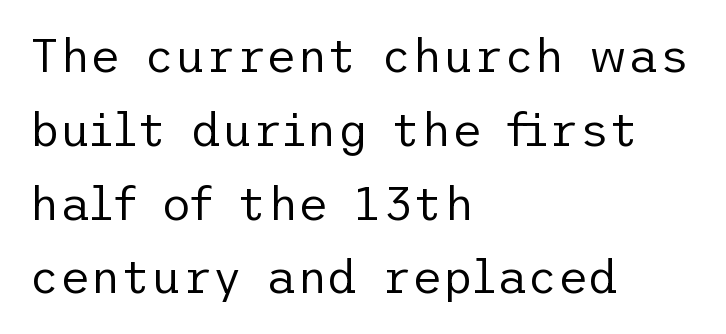
Q: Is the text bold? A: No.
Q: Is the text italic (slanted)? A: No, it is upright.
Q: Is the typeface a serif or a sans-serif typeface? A: Sans-serif.
Q: Is the text underlined? A: No.
Q: How is the paragraph aligned? A: Left-aligned.
Q: Is the spacing between letters normal or unusually wide? A: Normal.
Q: Is the spacing between lines tight, normal or loose? A: Normal.
Q: Width (condensed, normal, or wide)? A: Normal.
Q: Stroke contrast? A: Low.
Q: x-height? A: Medium.
